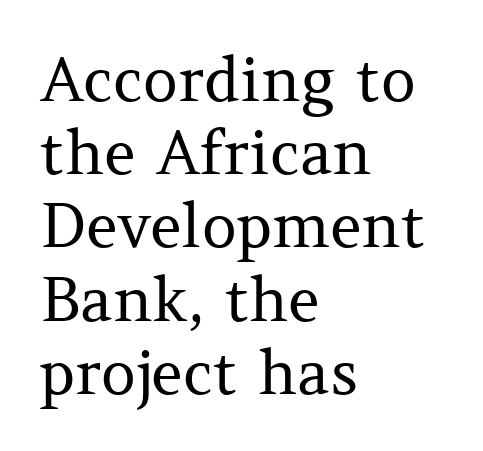
Q: Is the text bold? A: No.
Q: Is the text italic (slanted)? A: No, it is upright.
Q: Is the typeface a serif or a sans-serif typeface? A: Serif.
Q: Is the text underlined? A: No.
Q: How is the paragraph aligned? A: Left-aligned.
Q: Is the spacing between letters normal or unusually wide? A: Normal.
Q: Width (condensed, normal, or wide)? A: Normal.
Q: Stroke contrast? A: Medium.
Q: x-height? A: Medium.
Q: Monospaced? A: No.
